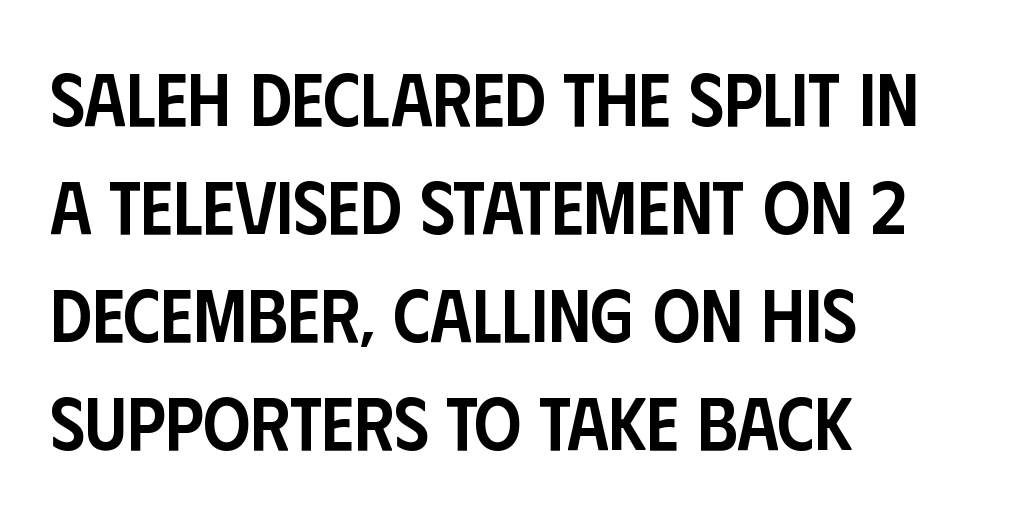
{"serif": "no", "italic": "no", "bold": "semi", "weight": "semibold", "width": "condensed", "stroke_contrast": "low", "x_height": "large", "monospaced": "no", "underline": "no", "align": "left", "line_spacing": "normal", "line_spacing_ratio": 1.46, "letter_spacing": "normal", "letter_spacing_em": 0.0, "glyph_px": 74}
